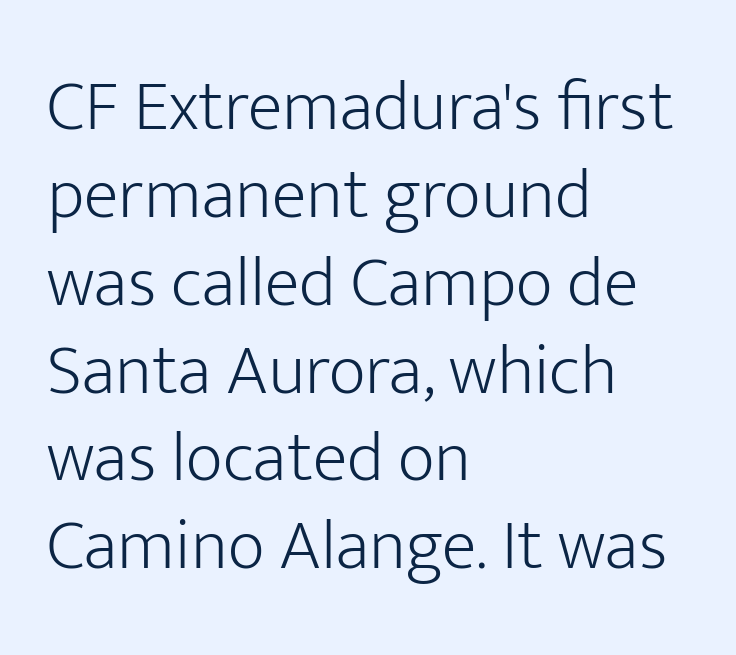
{"serif": "no", "italic": "no", "bold": "no", "weight": "light", "width": "normal", "stroke_contrast": "low", "x_height": "medium", "monospaced": "no", "underline": "no", "align": "left", "line_spacing_ratio": 1.22, "letter_spacing": "normal", "letter_spacing_em": 0.0, "glyph_px": 72}
